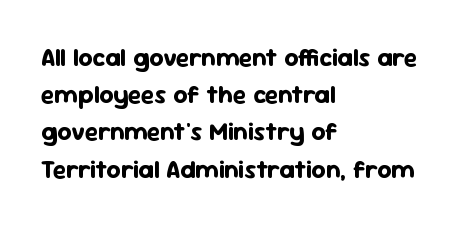
Q: Is the text bold? A: Yes.
Q: Is the text italic (slanted)? A: No, it is upright.
Q: Is the text underlined? A: No.
Q: How is the paragraph aligned? A: Left-aligned.
Q: Is the spacing between letters normal or unusually wide? A: Normal.
Q: Is the spacing between lines tight, normal or loose? A: Normal.
